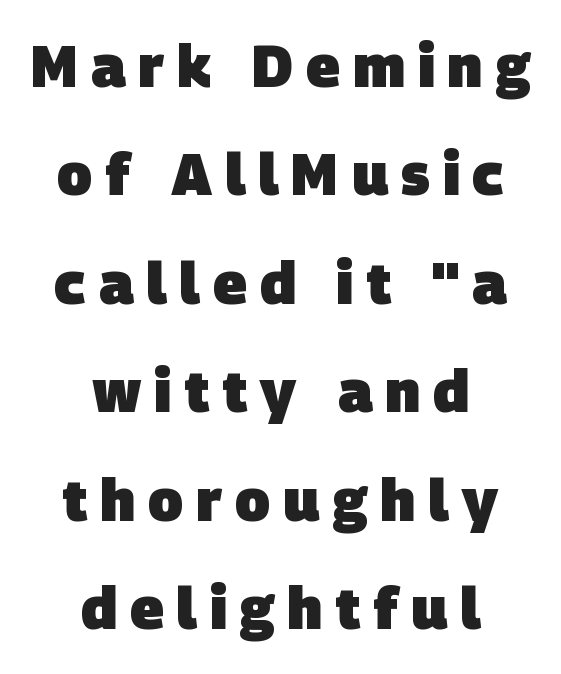
Does the copy run flush right? No — it is centered line by line. Check the space under the baseline: it is left empty. Substantial extra tracking has been applied to these lines. This is heavy type, rendered in bold.
